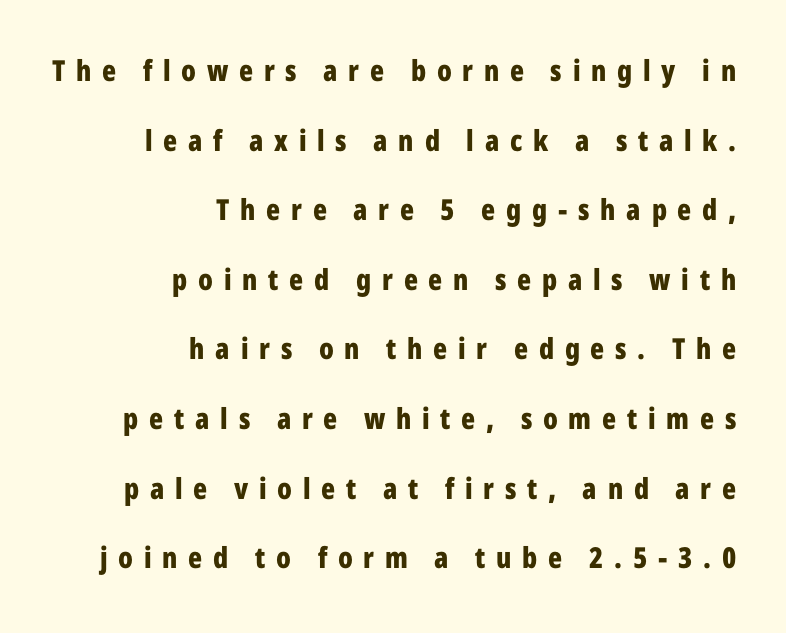
Observe the wide spacing: letters keep a clear distance from each other. Check where the strokes stop: nothing finishes them off — pure sans. The typesetting leans heavy: a genuine bold. The rendering uses a large line-height, opening up the rows.
